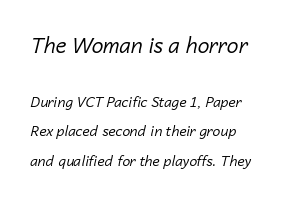
Q: Is the text bold? A: No.
Q: Is the text italic (slanted)? A: Yes, it leans right by about 14 degrees.
Q: Is the text underlined? A: No.
Q: How is the paragraph aligned? A: Left-aligned.
Q: Is the spacing between letters normal or unusually wide? A: Normal.
Q: Is the spacing between lines tight, normal or loose? A: Loose.
Q: Which block of text is set in a larger size, the first (top) or the second (bottom)? A: The first (top) one.
